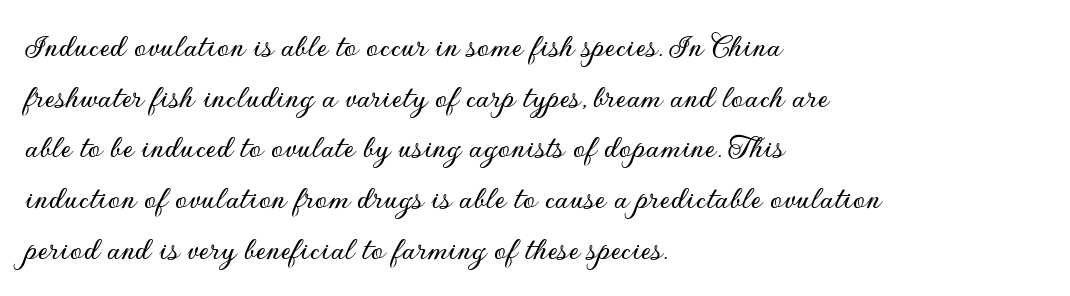
Words appear dense and cohesive because spacing is normal. One glance says typical: line gaps are just what's usual. Is the block centered? No — it sits flush against the left margin. The passage shown is typed in a proportional face where columns would drift. The specimen omits any rule beneath the text block's lines. Does the type have serifs? No, each stem ends abruptly.
